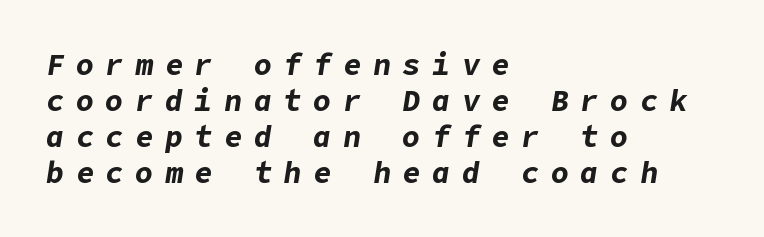
The baseline area is clear. The tracking jumps out immediately: characters are airy and widely separated. Every row of glyphs begins at an identical x-position on the left. The font's italic variant was chosen for this text. Look at the stroke-to-counter ratio: heavy, a bold.
